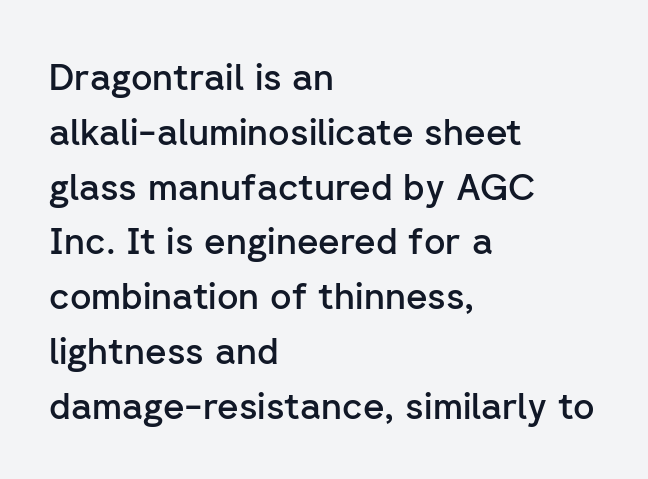
The image shows 37 px semibold sans-serif type, upright; set left-aligned, normal line spacing (1.48x), normal letter spacing, not underlined; low stroke contrast and a medium x-height.
